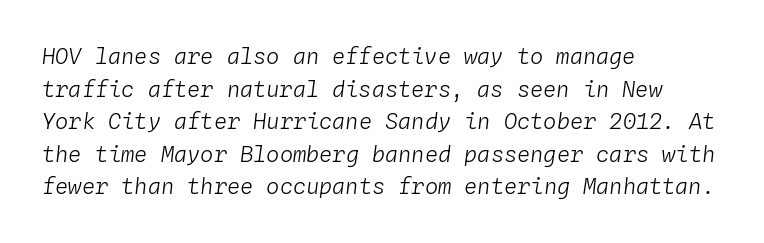
The image shows 22 px text type, italic (leaning right); set left-aligned, normal line spacing (1.48x), normal letter spacing, not underlined.
